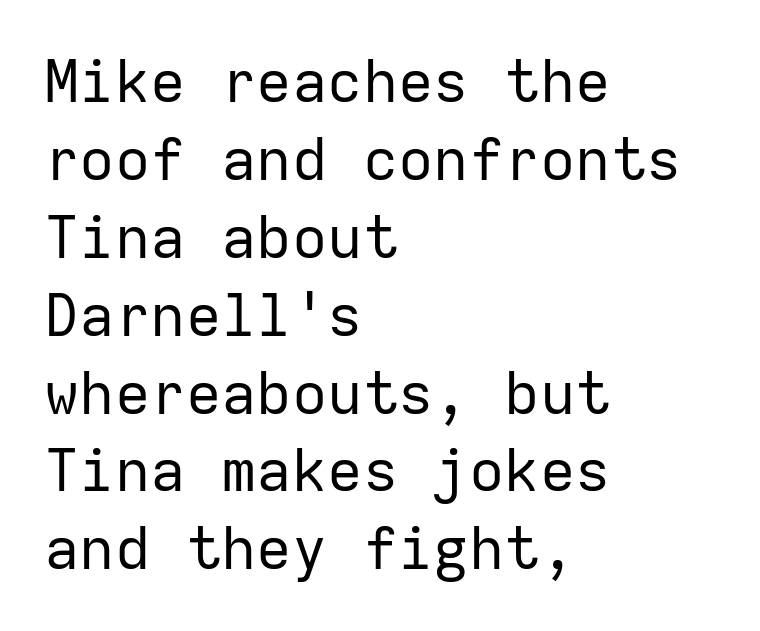
Students, observe: this is what conventionally led text looks like. The characters are drawn with everyday or finer stroke widths. Just letters on the line, the space beneath them empty. Compared with typical body copy, the letter spacing here is the same. Type style note: lacks serifs. Every character here occupies the same horizontal width, giving the sample a typewriter-like rhythm.
